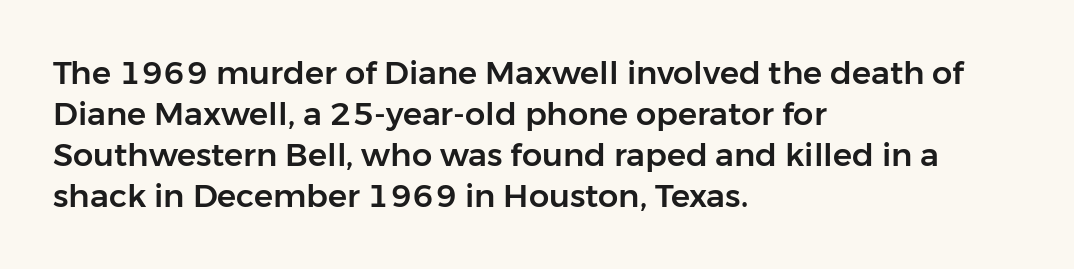
Reading down the block, your eye returns to a fixed left position each line. The rendering shows plain stroke endings on the letterforms — a sans-serif design. The passage shown is typed in a proportional face where columns would drift. It's the straight-up-and-down kind of type.
